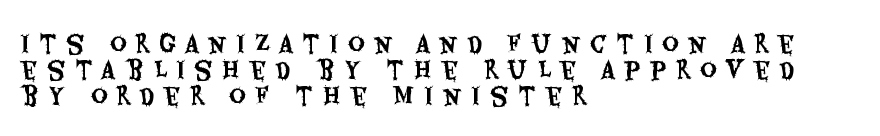
Q: Is the text italic (slanted)? A: No, it is upright.
Q: Is the text underlined? A: No.
Q: How is the paragraph aligned? A: Left-aligned.
Q: Is the spacing between letters normal or unusually wide? A: Unusually wide.
Q: Is the spacing between lines tight, normal or loose? A: Tight.
